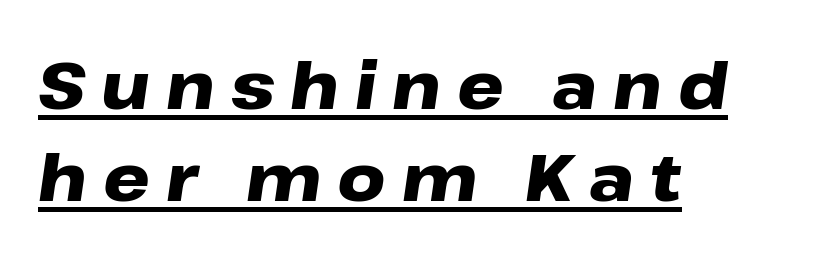
{"italic": "yes", "lean": "right", "slant_degrees": 8, "bold": "yes", "weight": "heavy", "width": "wide", "stroke_contrast": "low", "x_height": "medium", "monospaced": "no", "underline": "yes", "align": "left", "line_spacing": "normal", "line_spacing_ratio": 1.4, "letter_spacing": "wide", "letter_spacing_em": 0.24, "glyph_px": 66}
